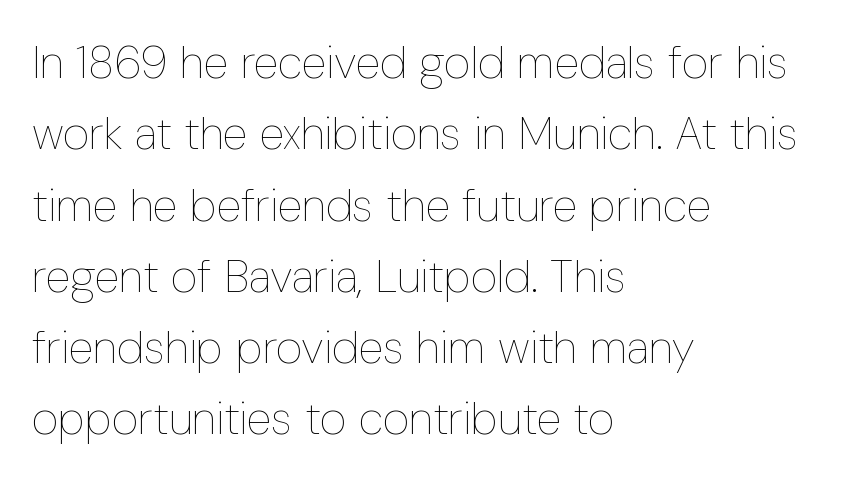
Q: Is the text bold? A: No.
Q: Is the text italic (slanted)? A: No, it is upright.
Q: Is the text underlined? A: No.
Q: How is the paragraph aligned? A: Left-aligned.
Q: Is the spacing between letters normal or unusually wide? A: Normal.
Q: Is the spacing between lines tight, normal or loose? A: Normal.
Q: Width (condensed, normal, or wide)? A: Condensed.
Q: Stroke contrast? A: Low.
Q: x-height? A: Medium.
Q: Monospaced? A: No.
